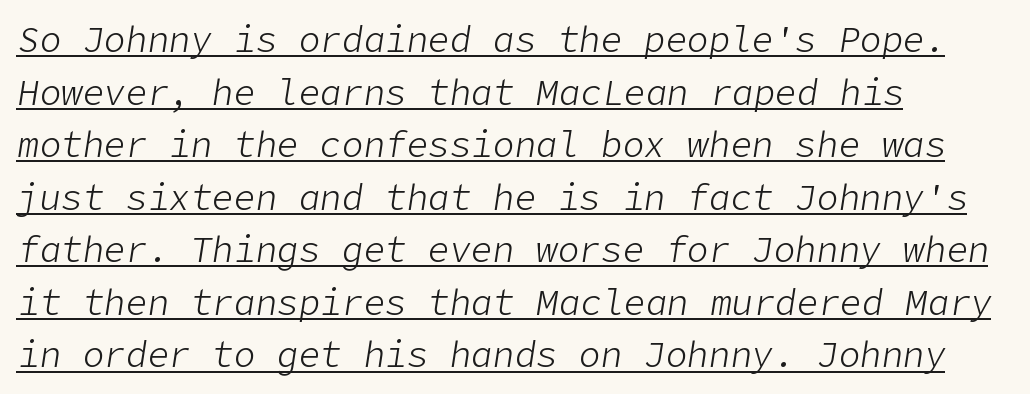
Q: Is the text bold? A: No.
Q: Is the text italic (slanted)? A: Yes, it leans right by about 9 degrees.
Q: Is the text underlined? A: Yes.
Q: How is the paragraph aligned? A: Left-aligned.
Q: Is the spacing between letters normal or unusually wide? A: Normal.
Q: Is the spacing between lines tight, normal or loose? A: Normal.
Q: Width (condensed, normal, or wide)? A: Normal.
Q: Stroke contrast? A: Low.
Q: x-height? A: Medium.
